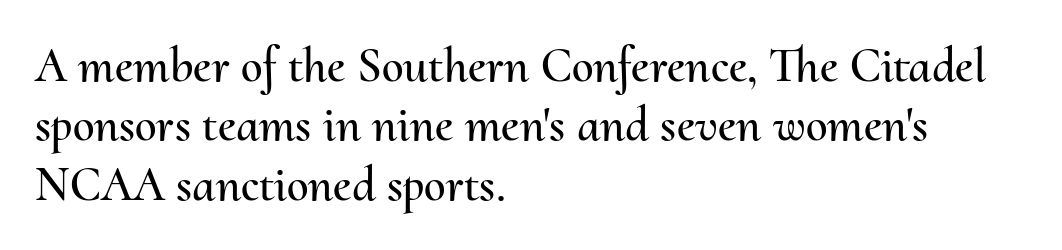
Q: Is the text italic (slanted)? A: No, it is upright.
Q: Is the text underlined? A: No.
Q: How is the paragraph aligned? A: Left-aligned.
Q: Is the spacing between letters normal or unusually wide? A: Normal.
Q: Width (condensed, normal, or wide)? A: Normal.
Q: Stroke contrast? A: Medium.
Q: x-height? A: Small.
Q: Monospaced? A: No.
